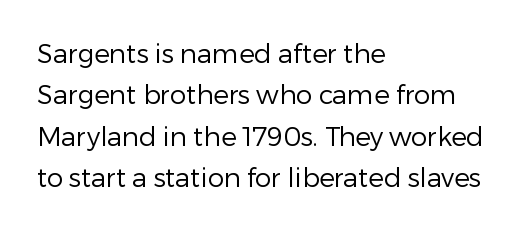
Each stroke keeps to a modest, everyday thickness or less. Whoever set this chose a conventional vertical rhythm. Caption: multi-line text, flush left, ragged right. Underlining? Definitely not there.
